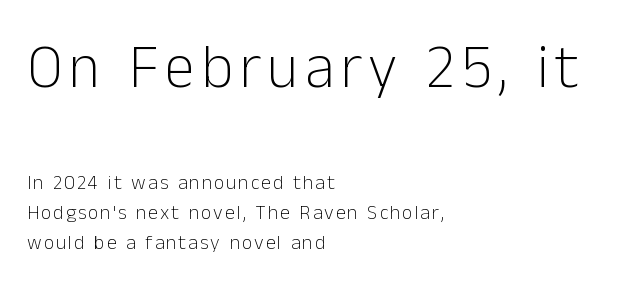
The image shows 61 px light sans-serif type, upright; set left-aligned, normal line spacing (1.52x), not underlined; the first (top) block is 3.05x larger; low stroke contrast and a medium x-height.
